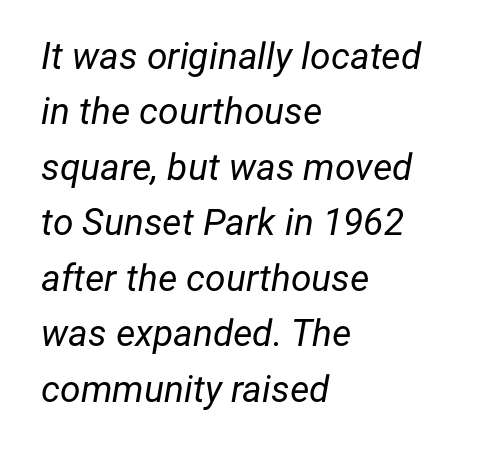
Q: Is the text bold? A: No.
Q: Is the text italic (slanted)? A: Yes, it leans right by about 12 degrees.
Q: Is the text underlined? A: No.
Q: How is the paragraph aligned? A: Left-aligned.
Q: Is the spacing between letters normal or unusually wide? A: Normal.
Q: Is the spacing between lines tight, normal or loose? A: Normal.
Q: Width (condensed, normal, or wide)? A: Normal.
Q: Stroke contrast? A: Low.
Q: x-height? A: Medium.
Q: Monospaced? A: No.
